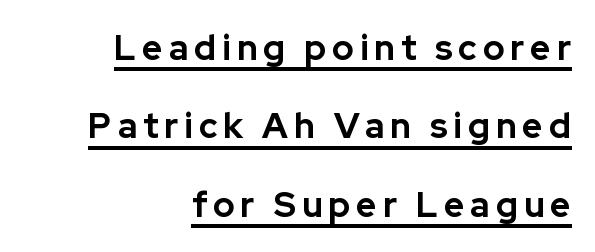
{"serif": "no", "italic": "no", "bold": "yes", "weight": "bold", "width": "normal", "stroke_contrast": "low", "x_height": "medium", "monospaced": "no", "underline": "yes", "align": "right", "line_spacing": "loose", "line_spacing_ratio": 2.24, "glyph_px": 35}
